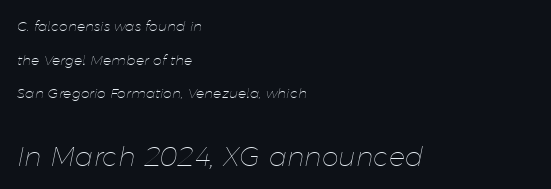
The more generous point size was reserved for the lower chunk. The passage shown has conventional tracking throughout. There's an unmistakable incline to the writing here. No word sits above an underline.
